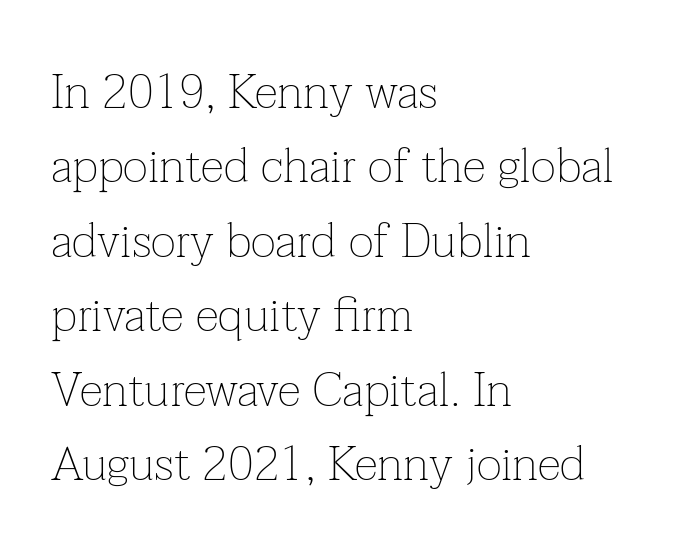
Each letter's strokes conclude with small projecting serifs. Leftover space on each line is placed entirely after the last word. Italic: no, the glyphs are upright roman. The passage shown stacks its lines at a standard gap.
